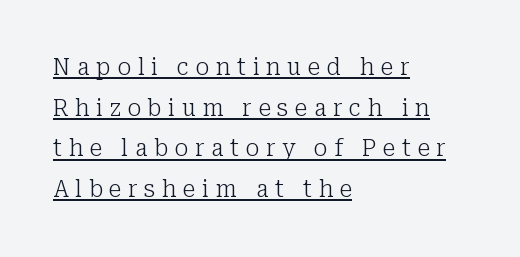
The image shows 23 px text type, upright; set left-aligned, line spacing 1.77x, unusually wide letter spacing (+0.29 em), underlined.
